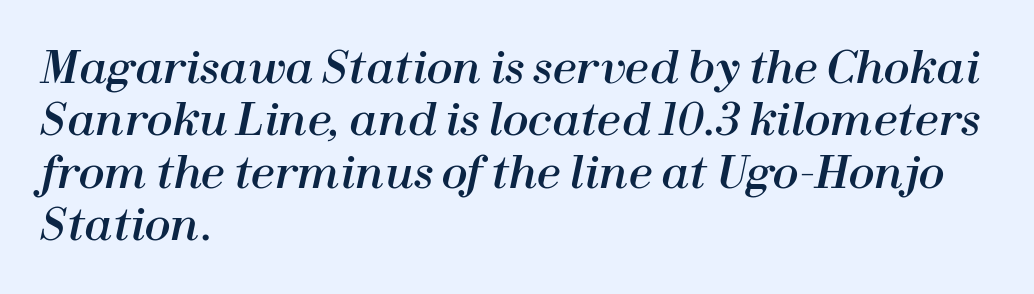
{"italic": "yes", "lean": "right", "slant_degrees": 12, "width": "normal", "stroke_contrast": "high", "x_height": "medium", "monospaced": "no", "underline": "no", "align": "left", "line_spacing_ratio": 1.22, "letter_spacing": "normal", "letter_spacing_em": 0.0, "glyph_px": 43}
